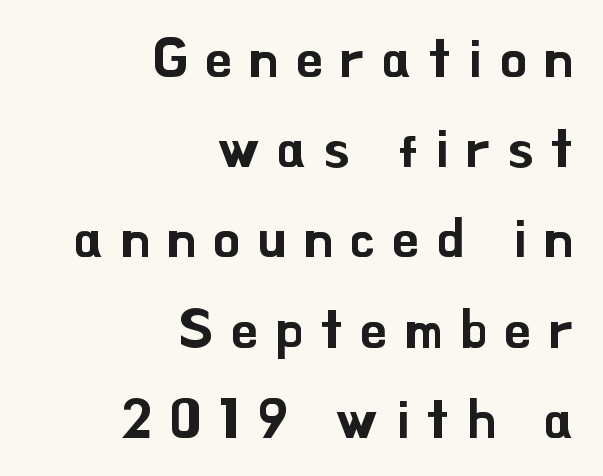
{"serif": "no", "italic": "no", "width": "normal", "stroke_contrast": "low", "x_height": "small", "monospaced": "no", "underline": "no", "align": "right", "line_spacing": "normal", "line_spacing_ratio": 1.67, "letter_spacing": "wide", "letter_spacing_em": 0.33, "glyph_px": 54}
